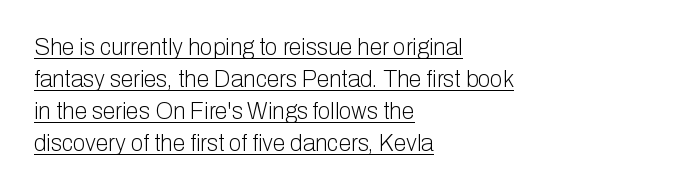
Q: Is the text bold? A: No.
Q: Is the text italic (slanted)? A: No, it is upright.
Q: Is the text underlined? A: Yes.
Q: How is the paragraph aligned? A: Left-aligned.
Q: Is the spacing between letters normal or unusually wide? A: Normal.
Q: Is the spacing between lines tight, normal or loose? A: Normal.
